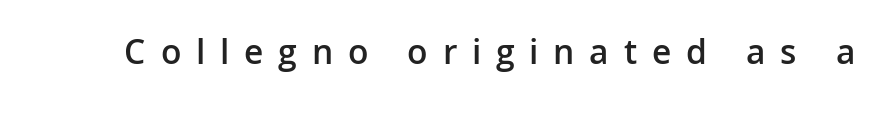
The image shows 36 px semibold sans-serif type, upright; set unusually wide letter spacing (+0.41 em), not underlined; low stroke contrast and a medium x-height.
